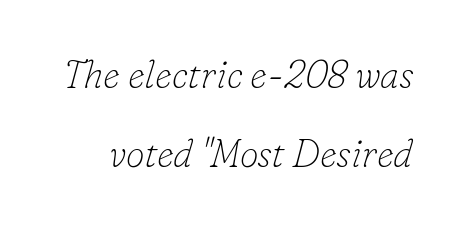
{"serif": "yes", "italic": "yes", "lean": "right", "slant_degrees": 16, "bold": "no", "weight": "thin", "width": "normal", "stroke_contrast": "low", "x_height": "small", "monospaced": "no", "underline": "no", "line_spacing": "loose", "line_spacing_ratio": 2.08, "letter_spacing": "normal", "letter_spacing_em": 0.0, "glyph_px": 38}
